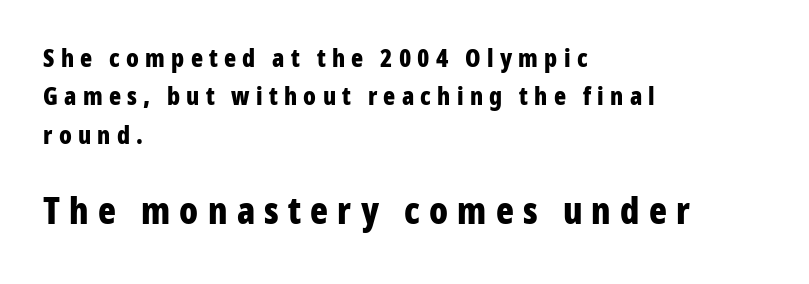
{"serif": "no", "italic": "no", "bold": "yes", "weight": "bold", "width": "condensed", "stroke_contrast": "low", "x_height": "medium", "monospaced": "no", "underline": "no", "align": "left", "line_spacing": "normal", "line_spacing_ratio": 1.54, "letter_spacing": "wide", "letter_spacing_em": 0.25, "larger_block": "second", "size_ratio": 1.48, "glyph_px": 37}
